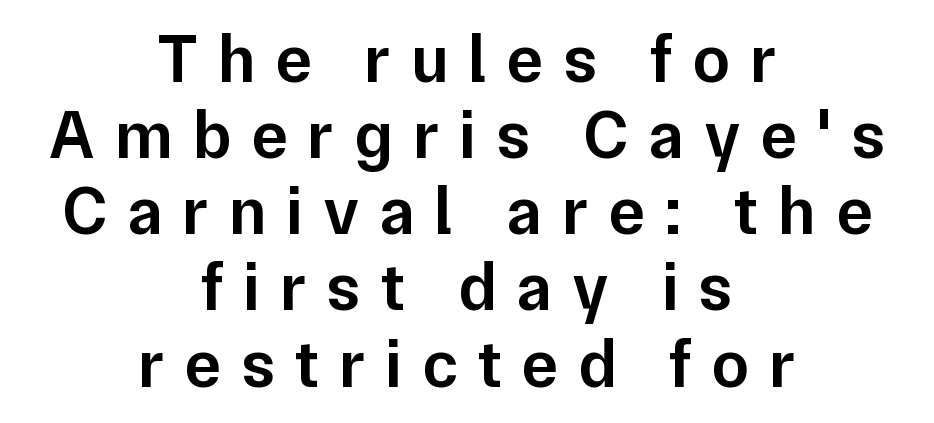
{"serif": "no", "italic": "no", "bold": "semi", "weight": "semibold", "width": "normal", "stroke_contrast": "low", "x_height": "medium", "monospaced": "no", "underline": "no", "align": "center", "line_spacing": "tight", "line_spacing_ratio": 1.12, "letter_spacing": "wide", "letter_spacing_em": 0.29, "glyph_px": 68}
